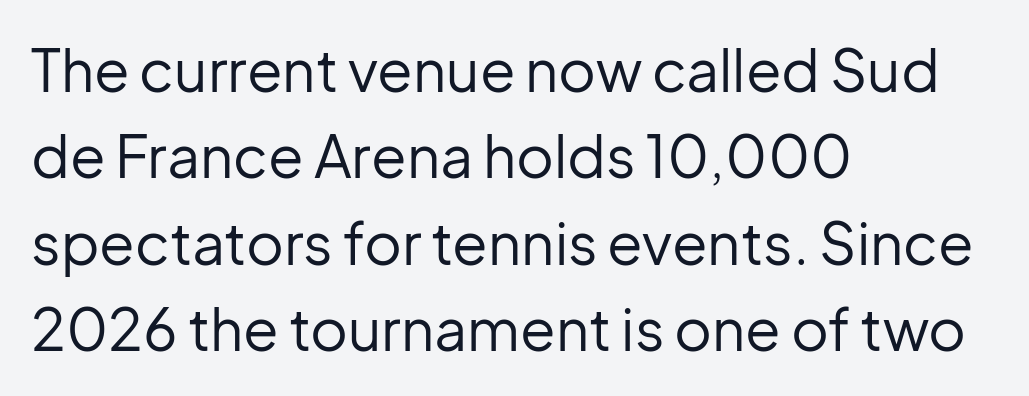
Q: Is the text bold? A: No.
Q: Is the text italic (slanted)? A: No, it is upright.
Q: Is the typeface a serif or a sans-serif typeface? A: Sans-serif.
Q: Is the text underlined? A: No.
Q: How is the paragraph aligned? A: Left-aligned.
Q: Is the spacing between letters normal or unusually wide? A: Normal.
Q: Is the spacing between lines tight, normal or loose? A: Normal.
Q: Width (condensed, normal, or wide)? A: Normal.
Q: Stroke contrast? A: Low.
Q: x-height? A: Medium.
Q: Monospaced? A: No.
